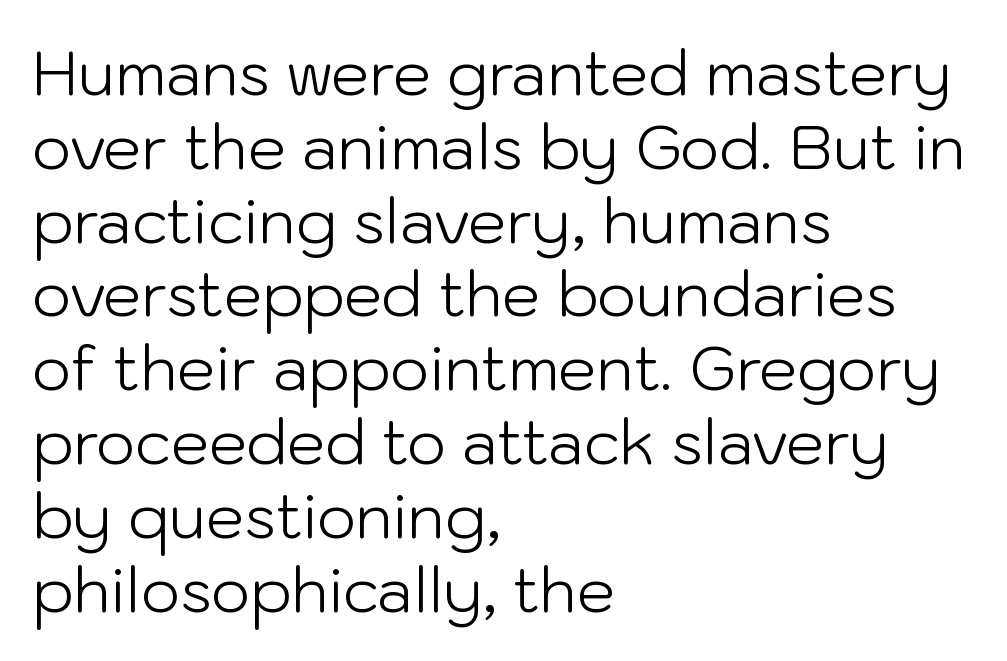
Q: Is the text bold? A: No.
Q: Is the text italic (slanted)? A: No, it is upright.
Q: Is the typeface a serif or a sans-serif typeface? A: Sans-serif.
Q: Is the text underlined? A: No.
Q: How is the paragraph aligned? A: Left-aligned.
Q: Is the spacing between letters normal or unusually wide? A: Normal.
Q: Width (condensed, normal, or wide)? A: Normal.
Q: Stroke contrast? A: Low.
Q: x-height? A: Medium.
Q: Monospaced? A: No.
